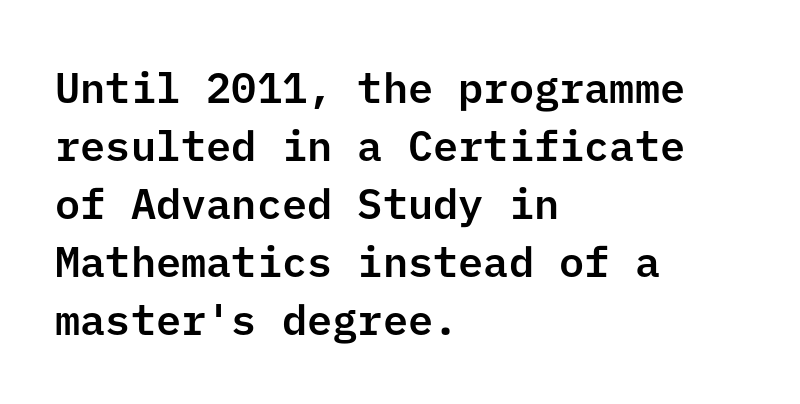
Q: Is the text italic (slanted)? A: No, it is upright.
Q: Is the typeface a serif or a sans-serif typeface? A: Sans-serif.
Q: Is the text underlined? A: No.
Q: How is the paragraph aligned? A: Left-aligned.
Q: Is the spacing between letters normal or unusually wide? A: Normal.
Q: Is the spacing between lines tight, normal or loose? A: Normal.
Q: Width (condensed, normal, or wide)? A: Normal.
Q: Stroke contrast? A: Low.
Q: x-height? A: Medium.
